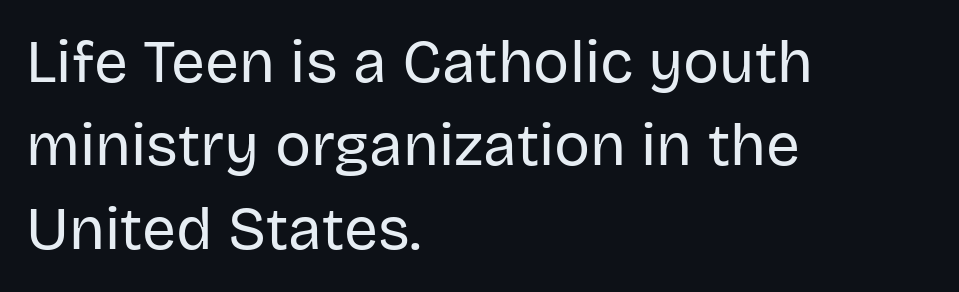
The font family rendered here belongs to the sans-serif group. How would I describe the line gaps? Plain and ordinary. Varying glyph widths throughout — classic text-font behaviour. Posture: vertical. Does extra space separate the letters? No, they use regular spacing.
